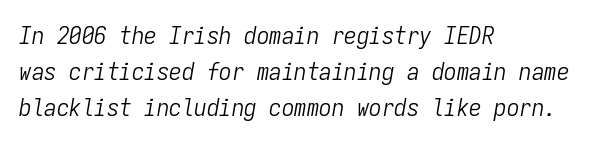
{"italic": "yes", "lean": "right", "slant_degrees": 9, "bold": "no", "underline": "no", "align": "left", "line_spacing": "normal", "line_spacing_ratio": 1.45, "letter_spacing": "normal", "letter_spacing_em": 0.0, "glyph_px": 25}
